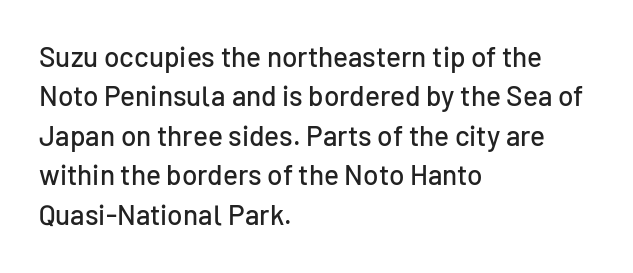
The image shows 28 px sans-serif type, upright; set left-aligned, normal line spacing (1.41x), normal letter spacing, not underlined; low stroke contrast and a medium x-height.
